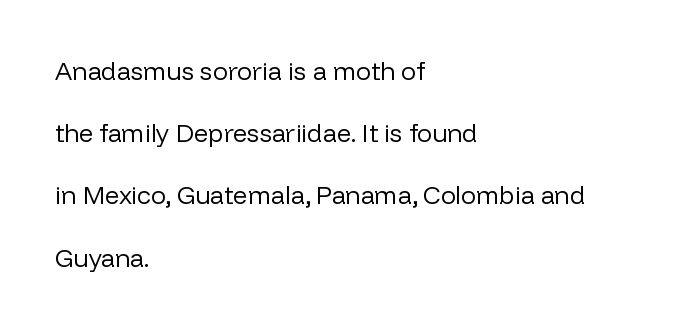
Q: Is the text bold? A: No.
Q: Is the text italic (slanted)? A: No, it is upright.
Q: Is the text underlined? A: No.
Q: How is the paragraph aligned? A: Left-aligned.
Q: Is the spacing between letters normal or unusually wide? A: Normal.
Q: Is the spacing between lines tight, normal or loose? A: Loose.
